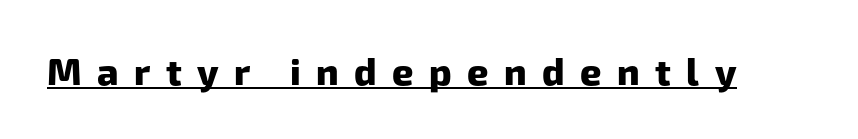
The image shows 37 px heavy sans-serif type; set unusually wide letter spacing (+0.42 em), underlined; low stroke contrast and a medium x-height.
